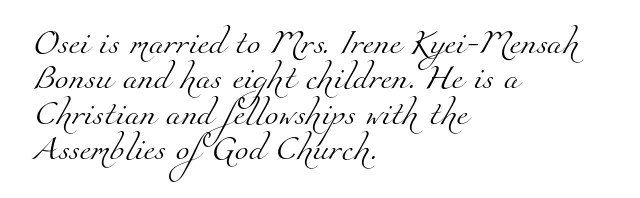
Q: Is the text bold? A: No.
Q: Is the text underlined? A: No.
Q: How is the paragraph aligned? A: Left-aligned.
Q: Is the spacing between letters normal or unusually wide? A: Normal.
Q: Is the spacing between lines tight, normal or loose? A: Normal.
